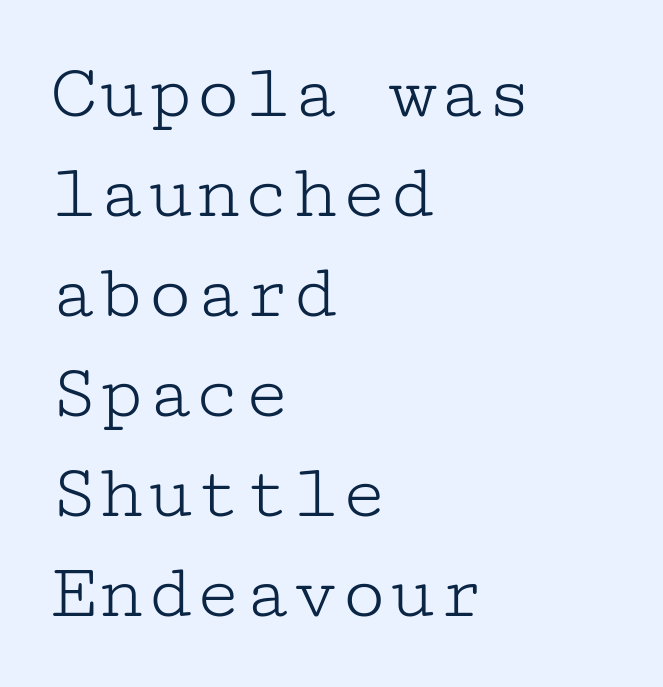
Quick note: not italic, upright. The leading is moderate, giving the passage an even texture. Letterform terminals end in serifs throughout the passage. Short note: letters normally spaced. Layout note: lines flush left. Decoration check: the copy has no underline.
